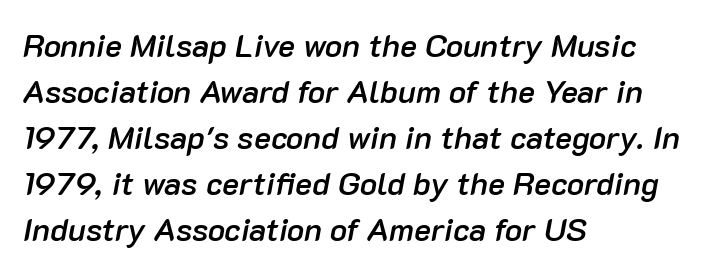
The image shows 32 px semibold type, italic (leaning right); set left-aligned, normal line spacing (1.44x), normal letter spacing, not underlined; low stroke contrast and a medium x-height.
